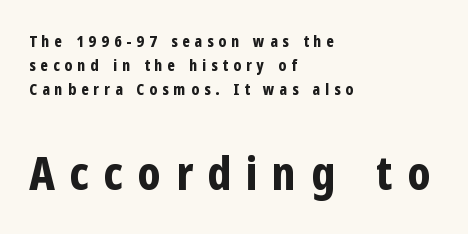
Q: Is the text bold? A: Yes.
Q: Is the text italic (slanted)? A: No, it is upright.
Q: Is the typeface a serif or a sans-serif typeface? A: Sans-serif.
Q: Is the text underlined? A: No.
Q: How is the paragraph aligned? A: Left-aligned.
Q: Is the spacing between letters normal or unusually wide? A: Unusually wide.
Q: Is the spacing between lines tight, normal or loose? A: Normal.
Q: Which block of text is set in a larger size, the first (top) or the second (bottom)? A: The second (bottom) one.
Q: Width (condensed, normal, or wide)? A: Condensed.
Q: Stroke contrast? A: Low.
Q: x-height? A: Medium.
Q: Monospaced? A: No.
